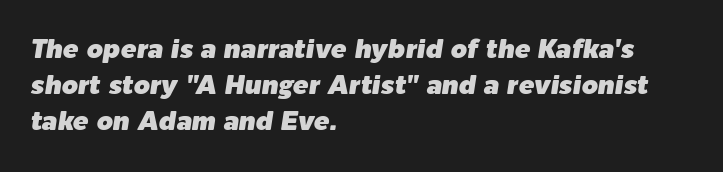
Q: Is the text italic (slanted)? A: Yes, it leans right by about 9 degrees.
Q: Is the text underlined? A: No.
Q: How is the paragraph aligned? A: Left-aligned.
Q: Is the spacing between letters normal or unusually wide? A: Normal.
Q: Is the spacing between lines tight, normal or loose? A: Normal.
